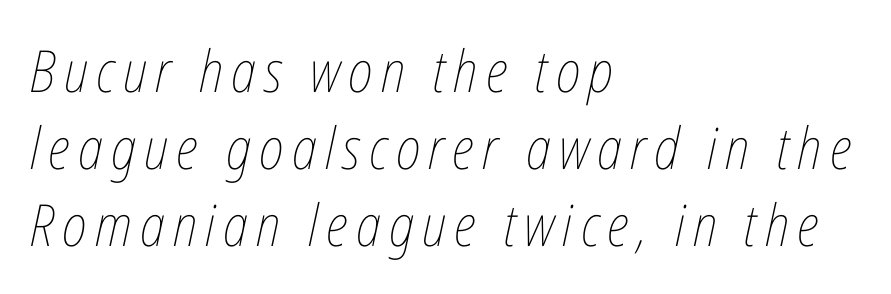
The image shows 58 px thin, condensed type, italic (leaning right); set left-aligned, normal line spacing (1.33x), not underlined; low stroke contrast and a medium x-height.
